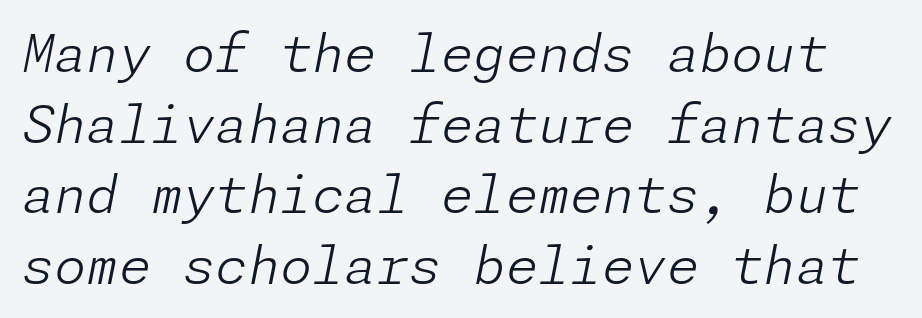
Unbolded letterforms with no extra heft. The letters sit at their default tracking, neither squeezed nor spread. The baseline area is clear. Rendered with sloped, italic letterforms. This block has exactly the height ordinary leading produces.
